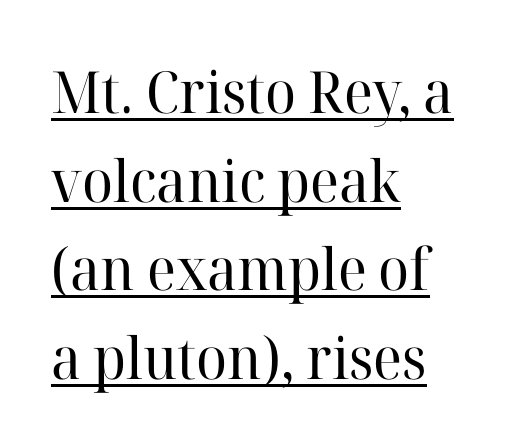
{"serif": "yes", "italic": "no", "bold": "no", "weight": "regular", "width": "normal", "stroke_contrast": "high", "x_height": "medium", "monospaced": "no", "underline": "yes", "align": "left", "line_spacing": "normal", "line_spacing_ratio": 1.53, "letter_spacing": "normal", "letter_spacing_em": 0.0, "glyph_px": 58}
